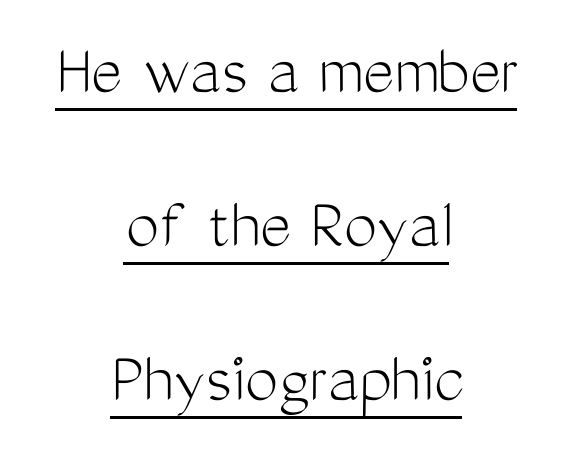
The strokes are not fattened; the text isn't bold. The rendering positions every line midway between the sides. To sum up the face: it is a sans, with no serifs. Characters follow at the spacing the type designer built in. Has an underline been added? It has.
